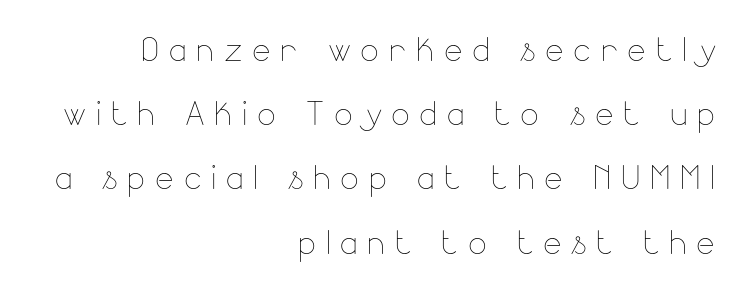
Every row of glyphs terminates at an identical x-position on the right. What's the leading like? Ordinary, nothing unusual. The gaps between neighbouring characters are conspicuously large. This is the regular roman posture of the typeface.
